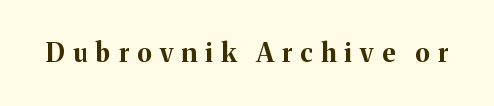
Q: Is the text bold? A: Yes.
Q: Is the text italic (slanted)? A: No, it is upright.
Q: Is the text underlined? A: No.
Q: Is the spacing between letters normal or unusually wide? A: Unusually wide.
